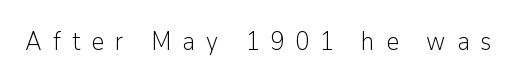
Q: Is the text bold? A: No.
Q: Is the text italic (slanted)? A: No, it is upright.
Q: Is the text underlined? A: No.
Q: Is the spacing between letters normal or unusually wide? A: Unusually wide.
